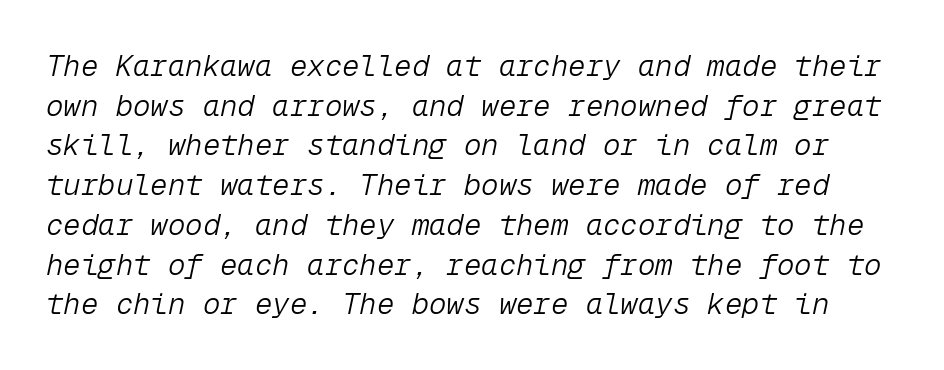
The image shows 29 px light type, italic (leaning right), monospaced; set normal line spacing (1.37x), normal letter spacing, not underlined; low stroke contrast and a medium x-height.
